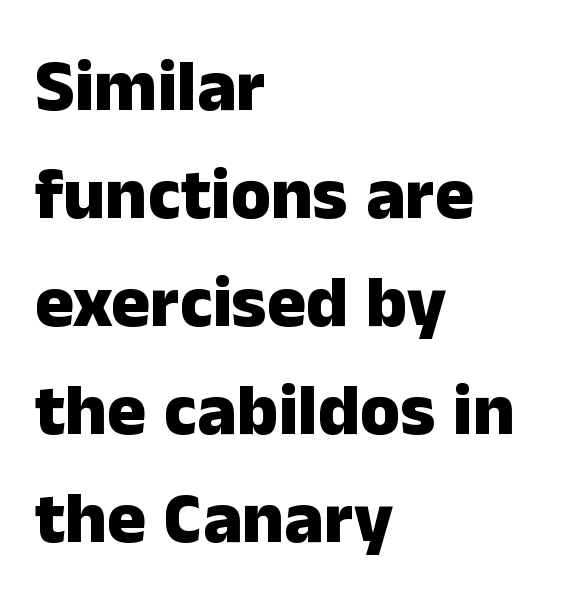
The image shows 73 px heavy sans-serif type, upright; set left-aligned, normal line spacing (1.48x), normal letter spacing, not underlined; low stroke contrast and a medium x-height.
